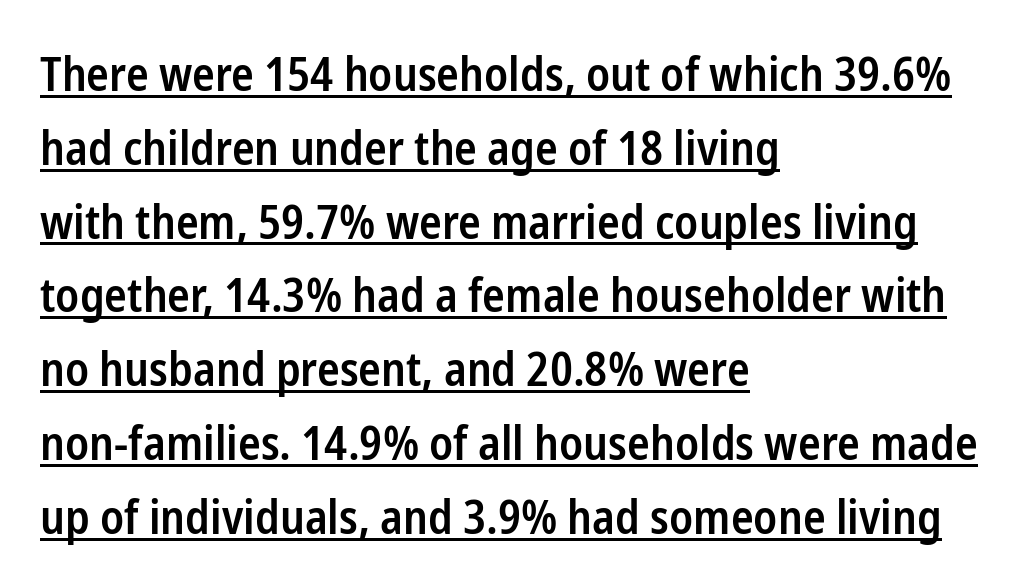
Posture: upright roman. The letters advance in unequal steps, a hallmark of proportional type. Descenders here cross a horizontal rule under the line. Compared with an ordinary text face, these strokes are moderately heavier — a semibold. The text was rendered using a sans face with plain stroke endings. Interline gaps are of average width in this sample.
